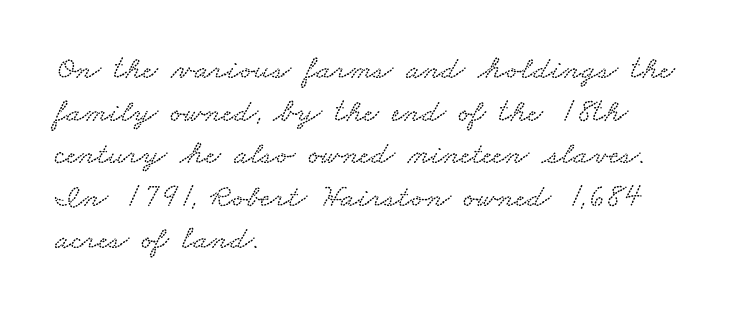
The horizontal fit of the characters is conventional and even. Line beginnings align vertically; line endings do not. The face used here is proportionally spaced, like ordinary book or web type. Only glyphs here, with clear space below each row. Quick note: interline space is typical.
